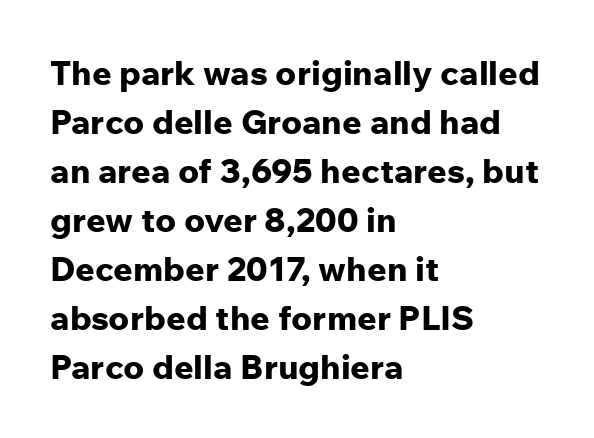
The typeface chosen for these lines omits serifs. Regarding leading, the lines here are spaced in the standard way. The line texture is even and compact thanks to regular tracking. The letters stand upright; this is a roman face. The glyphs are unaccompanied by any horizontal stroke below them. Typographic density is high because the face is bold.
